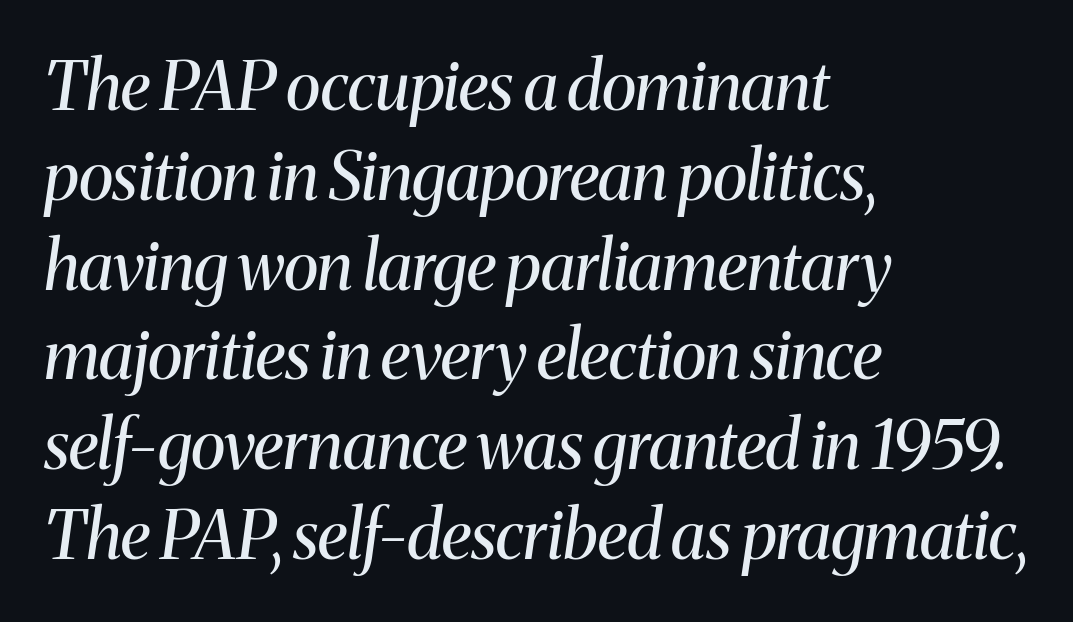
Casual observation: everything's shoved over to the left. Do the characters align in a grid? No, the font is proportional. These lines keep a tight, regular rhythm from letter to letter. Classification — serif. Yep, that's italic — everything's leaning.
